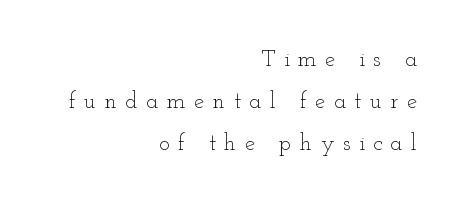
Type without underlining. Inter-character spacing is expanded well beyond the font's built-in metrics. The type sits square on the baseline with zero lean. Stems and bowls with no extra thickness — not bold. The compositor pushed each line to the right boundary.
